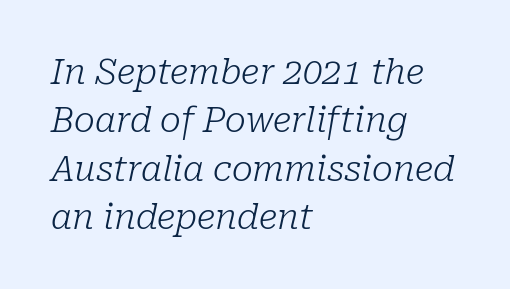
The image shows 35 px light serif type, italic (leaning right); set left-aligned, normal line spacing (1.38x), normal letter spacing, not underlined; low stroke contrast and a medium x-height.
